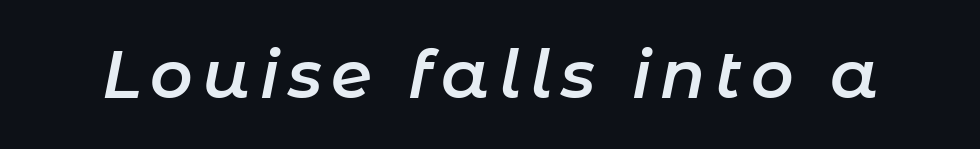
Q: Is the text bold? A: Semi-bold.
Q: Is the text italic (slanted)? A: Yes, it leans right by about 11 degrees.
Q: Is the text underlined? A: No.
Q: Width (condensed, normal, or wide)? A: Normal.
Q: Stroke contrast? A: Low.
Q: x-height? A: Medium.
Q: Monospaced? A: No.
